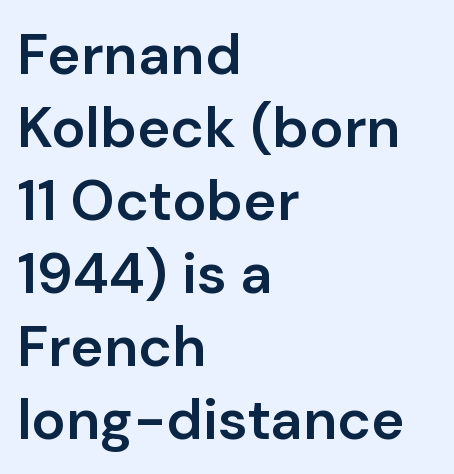
Q: Is the text bold? A: Semi-bold.
Q: Is the text italic (slanted)? A: No, it is upright.
Q: Is the typeface a serif or a sans-serif typeface? A: Sans-serif.
Q: Is the text underlined? A: No.
Q: How is the paragraph aligned? A: Left-aligned.
Q: Is the spacing between letters normal or unusually wide? A: Normal.
Q: Is the spacing between lines tight, normal or loose? A: Normal.
Q: Width (condensed, normal, or wide)? A: Normal.
Q: Stroke contrast? A: Low.
Q: x-height? A: Medium.
Q: Monospaced? A: No.
